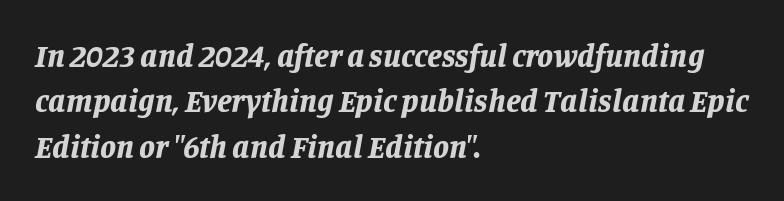
The image shows 32 px bold type, italic (leaning right); set left-aligned, normal line spacing (1.42x), normal letter spacing, not underlined; low stroke contrast and a large x-height.
